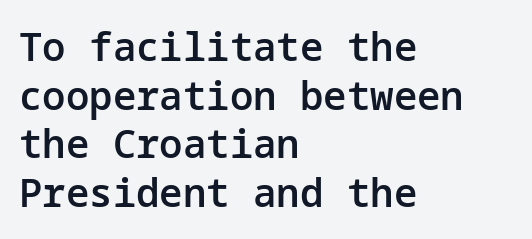
Q: Is the text bold? A: Semi-bold.
Q: Is the text italic (slanted)? A: No, it is upright.
Q: Is the typeface a serif or a sans-serif typeface? A: Sans-serif.
Q: Is the text underlined? A: No.
Q: How is the paragraph aligned? A: Left-aligned.
Q: Is the spacing between letters normal or unusually wide? A: Normal.
Q: Is the spacing between lines tight, normal or loose? A: Normal.
Q: Width (condensed, normal, or wide)? A: Normal.
Q: Stroke contrast? A: Low.
Q: x-height? A: Medium.
